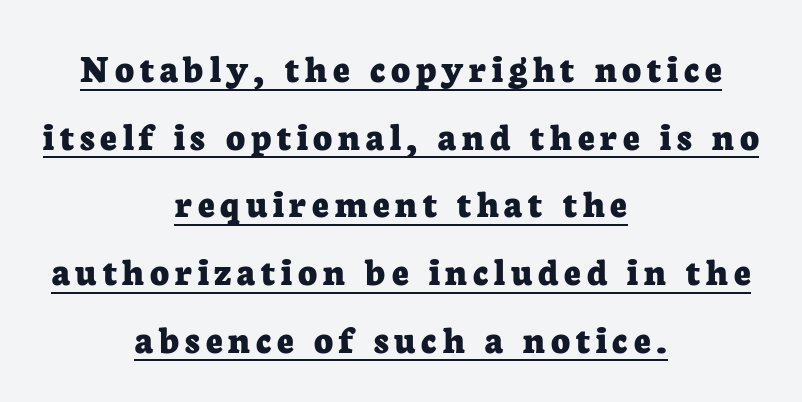
The type family on display is of the serif kind. Horizontal bands of white between lines are of average thickness. Note the varied advance widths — an 'i' is clearly narrower than an 'm'. Every letter is thick-stroked: bold, no question. Each line is balanced around a shared central axis.
